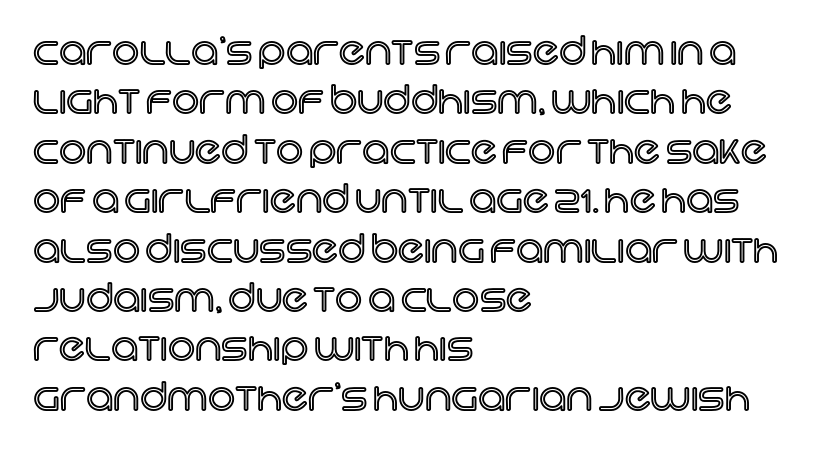
{"italic": "no", "width": "normal", "x_height": "large", "monospaced": "no", "underline": "no", "align": "left", "line_spacing": "normal", "line_spacing_ratio": 1.3, "letter_spacing": "normal", "letter_spacing_em": 0.0, "glyph_px": 38}
